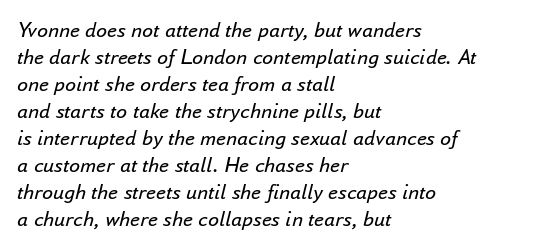
Default kerning and tracking; the words read as compact shapes. Every character sits at an angle, as italics do. Nobody drew a line under any word here. Stems here are at most as thick as an everyday book face.
